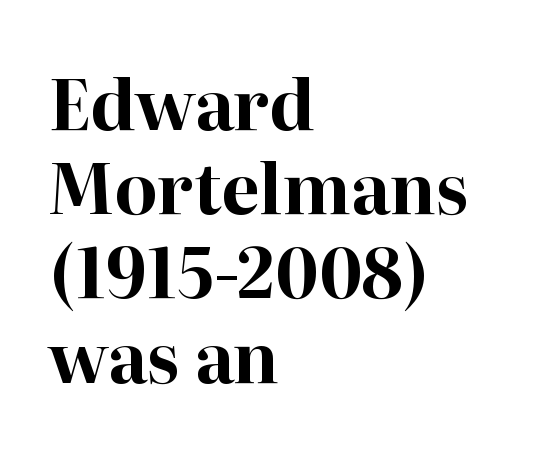
The image shows 69 px bold serif type, upright; set left-aligned, line spacing 1.22x, normal letter spacing, not underlined; high stroke contrast and a medium x-height.
